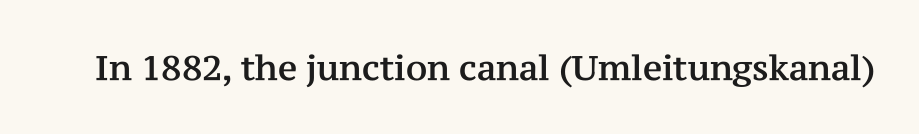
Q: Is the text italic (slanted)? A: No, it is upright.
Q: Is the typeface a serif or a sans-serif typeface? A: Serif.
Q: Is the text underlined? A: No.
Q: Is the spacing between letters normal or unusually wide? A: Normal.
Q: Width (condensed, normal, or wide)? A: Normal.
Q: Stroke contrast? A: Medium.
Q: x-height? A: Medium.
Q: Monospaced? A: No.
